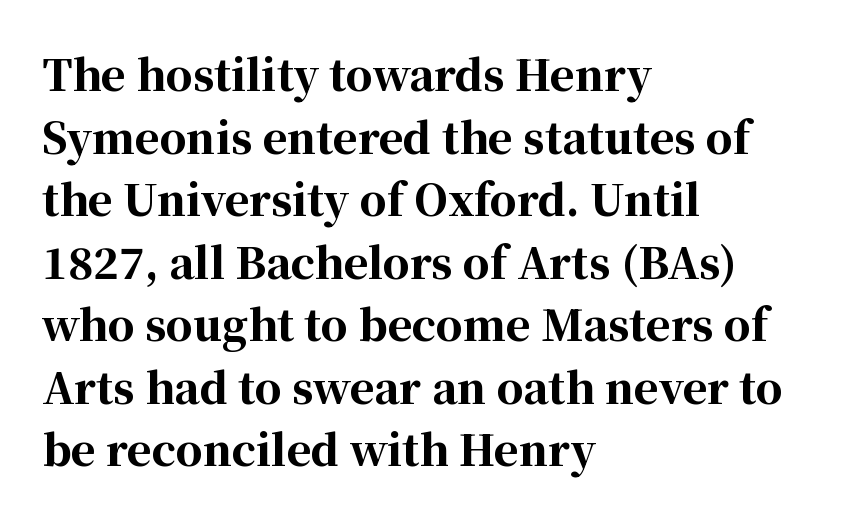
The letters stand straight up with perfectly vertical stems. Tracking here is standard; glyphs follow each other at the usual distance. Successive baselines arrive at the customary interval. The passage shown is typeset with a serif family. Any mark beneath the type? The region is blank.
